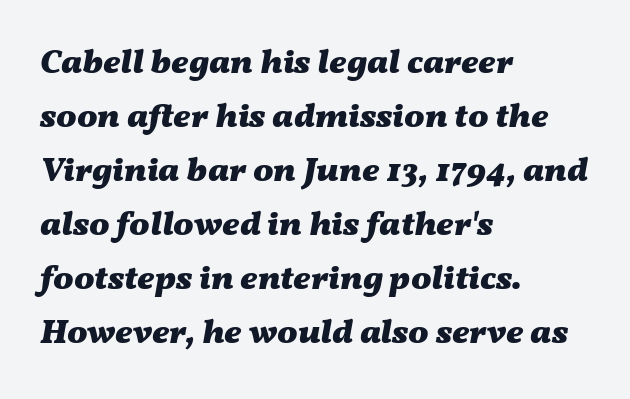
Q: Is the text bold? A: Yes.
Q: Is the text italic (slanted)? A: Yes, it leans right by about 11 degrees.
Q: Is the text underlined? A: No.
Q: How is the paragraph aligned? A: Left-aligned.
Q: Is the spacing between letters normal or unusually wide? A: Normal.
Q: Is the spacing between lines tight, normal or loose? A: Normal.
Q: Width (condensed, normal, or wide)? A: Wide.
Q: Stroke contrast? A: Medium.
Q: x-height? A: Medium.
Q: Monospaced? A: No.
